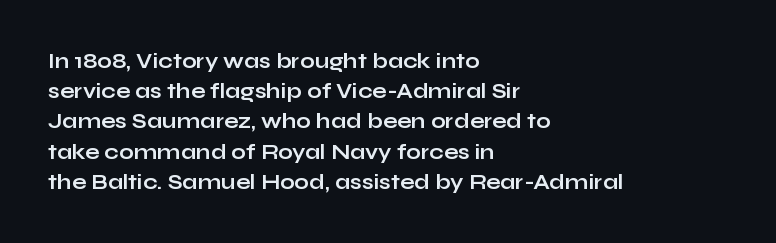
{"italic": "no", "bold": "yes", "underline": "no", "align": "left", "line_spacing": "normal", "line_spacing_ratio": 1.44, "letter_spacing": "normal", "letter_spacing_em": 0.0, "glyph_px": 21}
